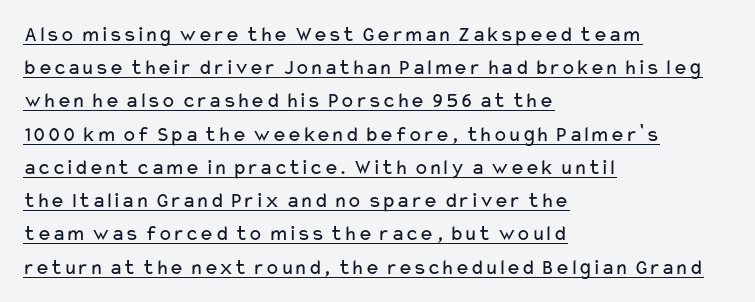
The image shows 22 px text type, upright; set left-aligned, normal line spacing (1.51x), normal letter spacing, underlined.
